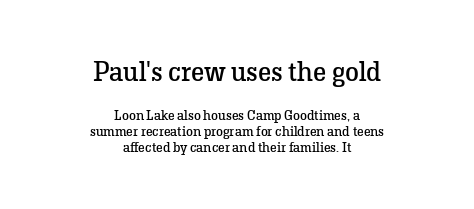
The strokes carry an ordinary text weight at most. Serifs: yes, visible at the terminals of the letterforms. Whoever set this chose condensed vertical rhythm over breathing room. Posture: vertical. A student would notice the top passage is typeset larger than what follows.
